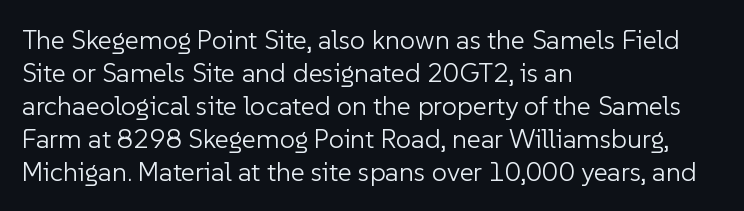
The type sits square on the baseline with zero lean. All the whitespace from short lines collects on the right. Students, note that the glyphs here touch the page at normal intervals. Weight class: somewhere from thin through regular. The foot of each line stays bare and open.
